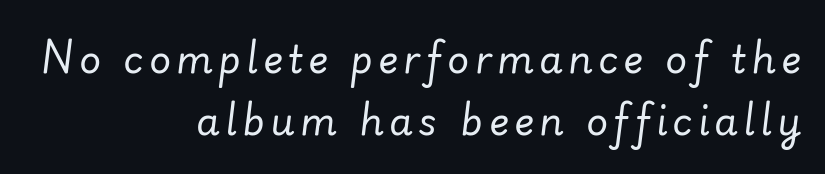
The image shows 38 px regular-weight type, italic (leaning right); set right-aligned, normal line spacing (1.63x), not underlined; low stroke contrast and a small x-height.
